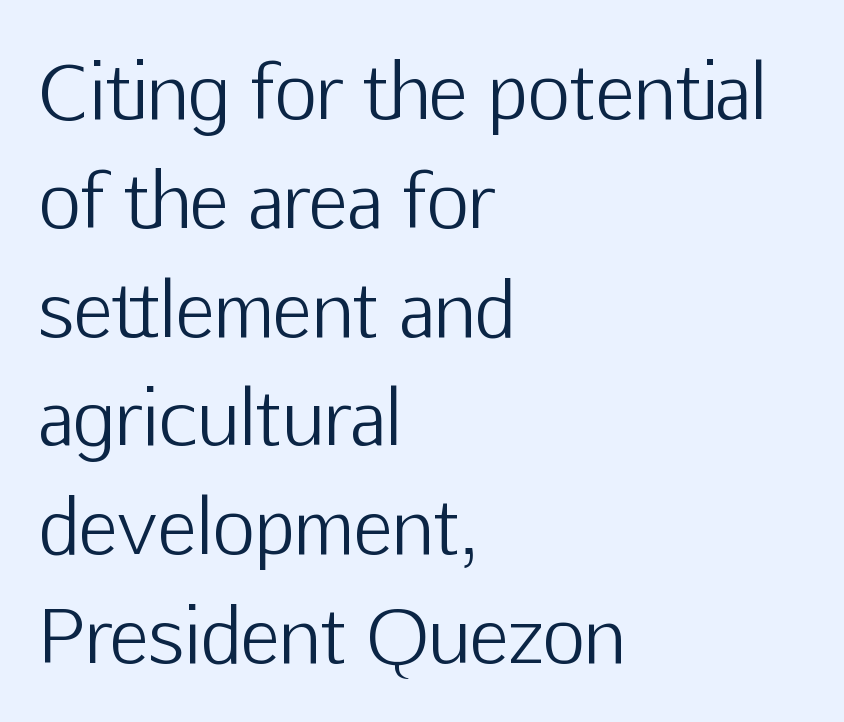
Q: Is the text bold? A: No.
Q: Is the text italic (slanted)? A: No, it is upright.
Q: Is the typeface a serif or a sans-serif typeface? A: Sans-serif.
Q: Is the text underlined? A: No.
Q: How is the paragraph aligned? A: Left-aligned.
Q: Is the spacing between letters normal or unusually wide? A: Normal.
Q: Is the spacing between lines tight, normal or loose? A: Normal.
Q: Width (condensed, normal, or wide)? A: Normal.
Q: Stroke contrast? A: Low.
Q: x-height? A: Medium.
Q: Monospaced? A: No.
